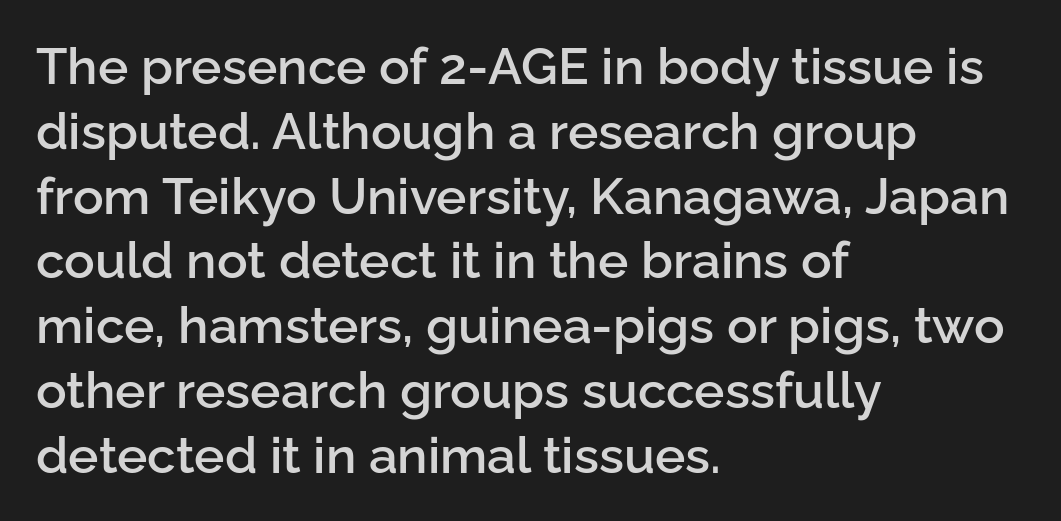
The image shows 51 px semibold sans-serif type, upright; set left-aligned, normal line spacing (1.27x), normal letter spacing, not underlined; low stroke contrast and a medium x-height.
